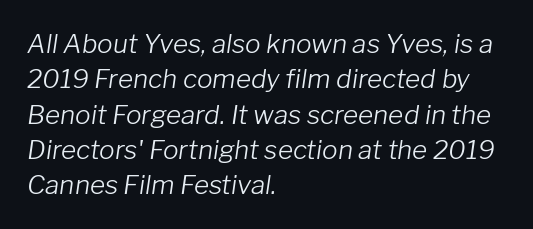
Q: Is the text bold? A: No.
Q: Is the text italic (slanted)? A: Yes, it leans right by about 8 degrees.
Q: Is the text underlined? A: No.
Q: How is the paragraph aligned? A: Left-aligned.
Q: Is the spacing between letters normal or unusually wide? A: Normal.
Q: Is the spacing between lines tight, normal or loose? A: Normal.
